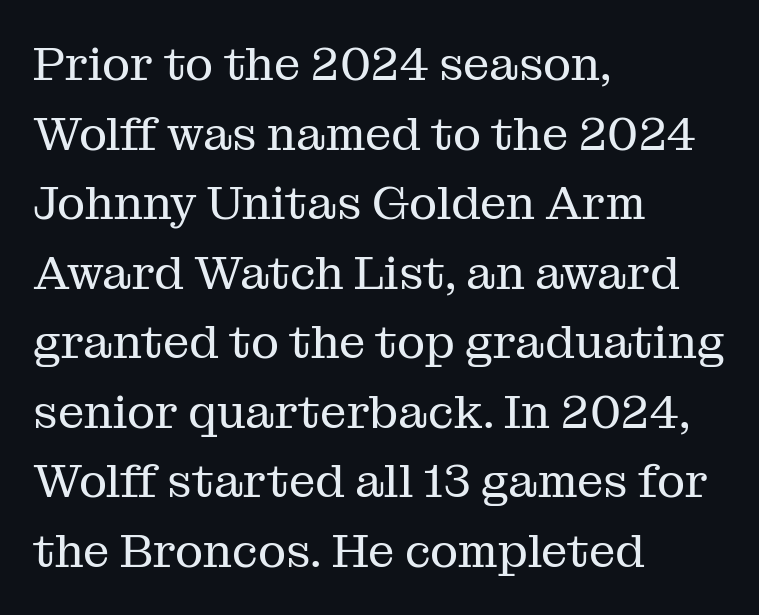
Q: Is the text bold? A: No.
Q: Is the text italic (slanted)? A: No, it is upright.
Q: Is the typeface a serif or a sans-serif typeface? A: Serif.
Q: Is the text underlined? A: No.
Q: How is the paragraph aligned? A: Left-aligned.
Q: Is the spacing between letters normal or unusually wide? A: Normal.
Q: Is the spacing between lines tight, normal or loose? A: Normal.
Q: Width (condensed, normal, or wide)? A: Normal.
Q: Stroke contrast? A: Medium.
Q: x-height? A: Medium.
Q: Monospaced? A: No.
